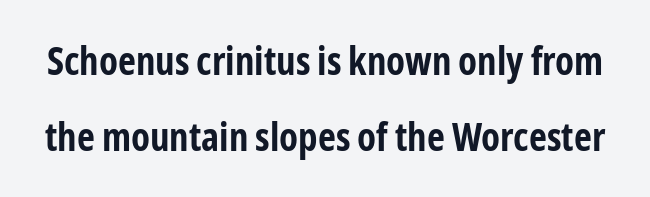
Check where the strokes stop: nothing finishes them off — pure sans. Vertically, the passage feels expansive, rows floating well apart. The baseline area is clear. A typesetter would mark this as roman, not italic. Think of a printed novel: that variable character pitch is what you see here. Caption: standard tracking, unaltered.
